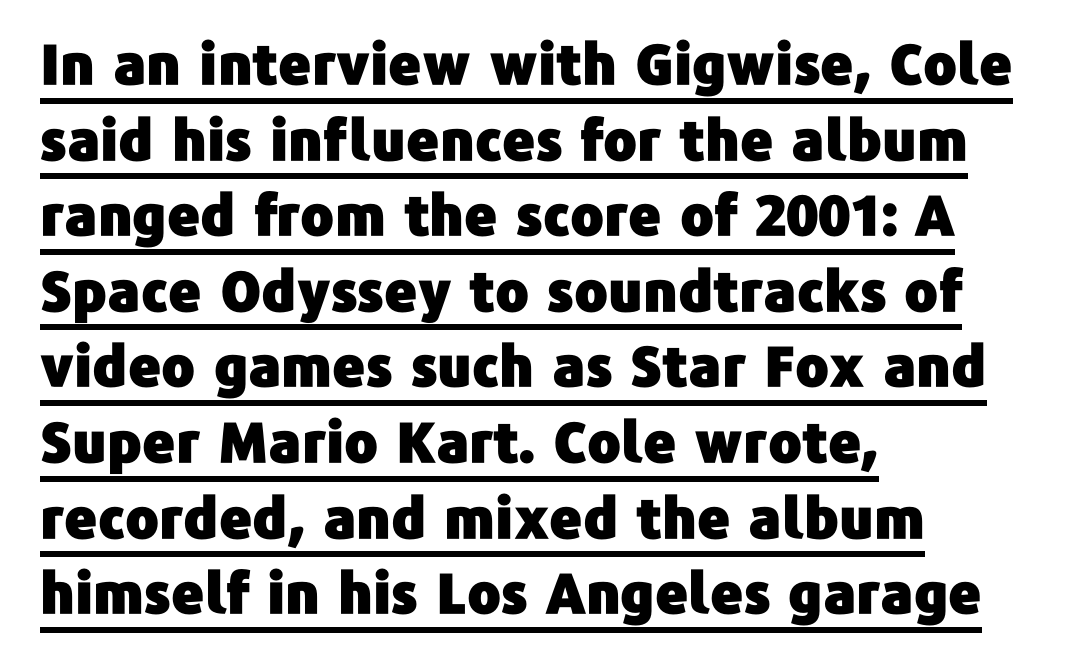
Normally led — the rows are evenly, conventionally spaced. You could not count columns in this text — the font is proportionally spaced. Like a heading marked for emphasis, these lines bear an underscore. These lines were composed using upright roman letters. The paragraph shown leans on its left margin. There is no visible air inserted between adjacent glyphs.
